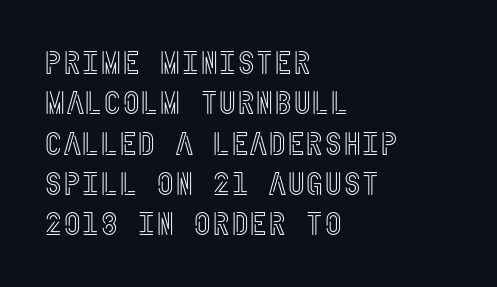
{"italic": "no", "width": "condensed", "x_height": "large", "underline": "no", "align": "left", "line_spacing": "normal", "line_spacing_ratio": 1.26, "letter_spacing": "normal", "letter_spacing_em": 0.0, "glyph_px": 32}
